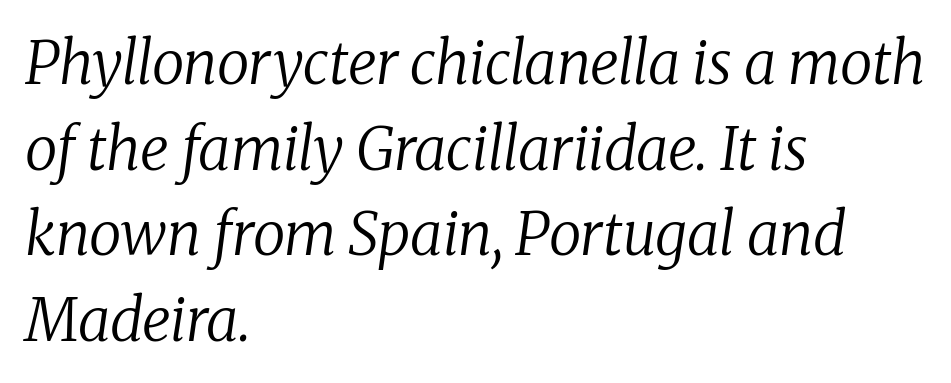
One glance says typical: line gaps are just what's usual. Default kerning and tracking; the words read as compact shapes. Layout note: lines flush left. Rendered with sloped, italic letterforms.
